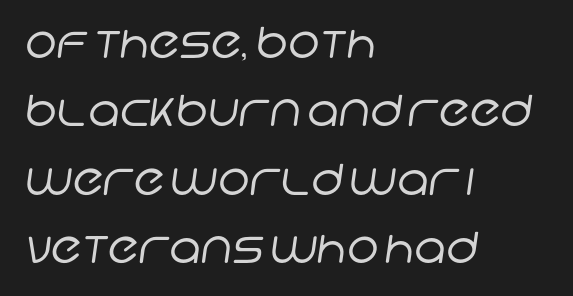
Check where the strokes stop: nothing finishes them off — pure sans. The string is rendered with underlining switched off. Here the designer chose a conventional face with non-uniform glyph widths. What's the leading like? Ordinary, nothing unusual.
